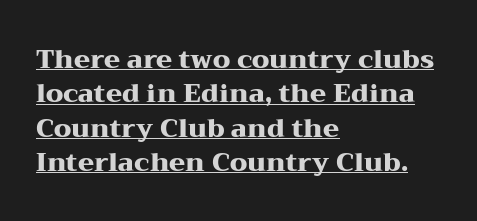
Q: Is the text bold? A: Yes.
Q: Is the text italic (slanted)? A: No, it is upright.
Q: Is the text underlined? A: Yes.
Q: How is the paragraph aligned? A: Left-aligned.
Q: Is the spacing between letters normal or unusually wide? A: Normal.
Q: Is the spacing between lines tight, normal or loose? A: Normal.
